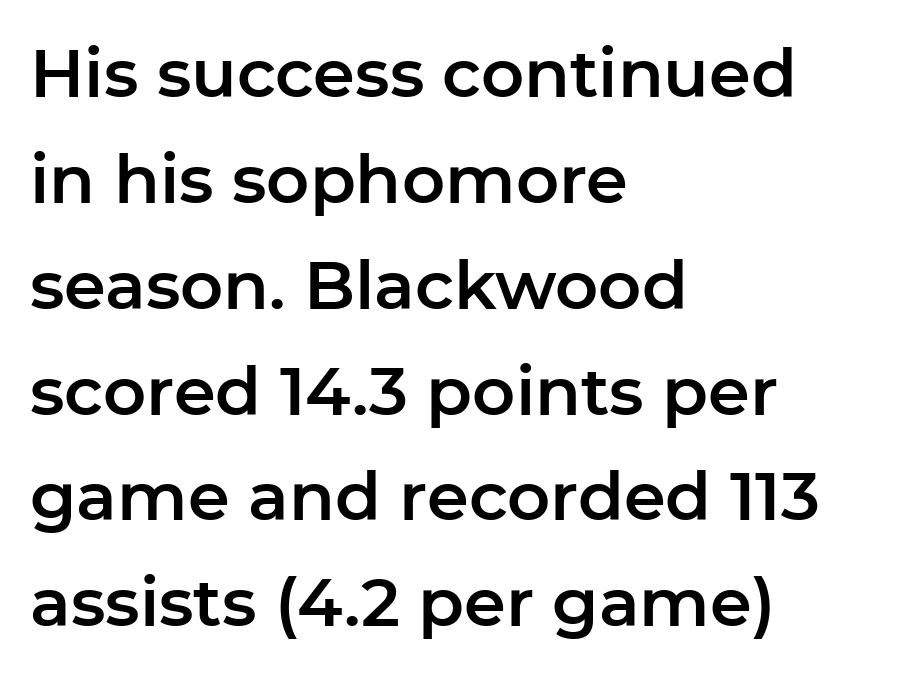
The image shows 67 px sans-serif type, upright; set left-aligned, normal line spacing (1.58x), normal letter spacing, not underlined; low stroke contrast and a medium x-height.
